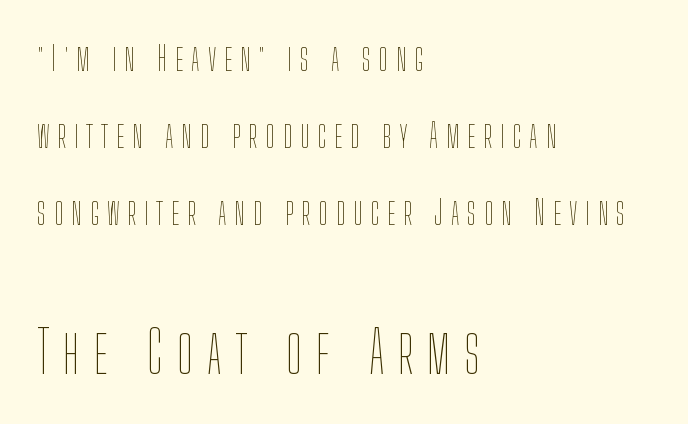
Notice the wide empty band between every row — that's loose leading. Do the letters lean? They stand straight. You could not count columns in this text — the font is proportionally spaced. Check the space under the baseline: it is left empty.
